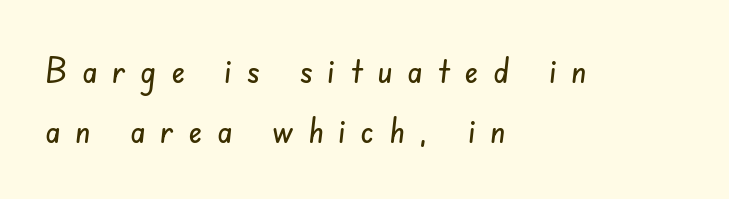
No word sits above an underline. Is there much room between lines? A standard amount, neither cramped nor airy. This rendering uses left alignment, leaving the right contour irregular. Each letter keeps its own natural width here, so spacing adapts to shape. The characters display no serif detailing; their extremities are plain. Glyph-to-glyph distance is far greater than everyday printed text.
